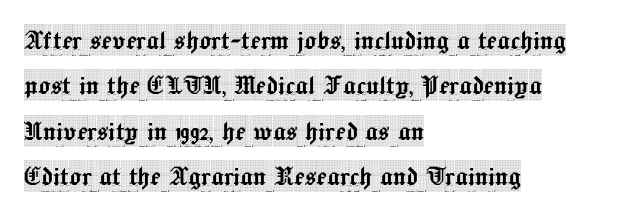
{"serif": "yes", "italic": "no", "width": "condensed", "x_height": "large", "monospaced": "no", "underline": "no", "align": "left", "line_spacing": "normal", "line_spacing_ratio": 1.46, "letter_spacing": "normal", "letter_spacing_em": 0.0, "glyph_px": 31}
